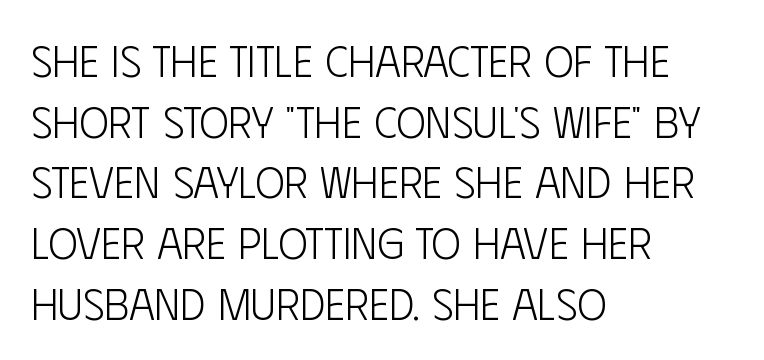
{"serif": "no", "italic": "no", "bold": "no", "weight": "light", "width": "condensed", "stroke_contrast": "low", "x_height": "large", "monospaced": "no", "underline": "no", "align": "left", "line_spacing": "normal", "line_spacing_ratio": 1.38, "letter_spacing": "normal", "letter_spacing_em": 0.0, "glyph_px": 44}
